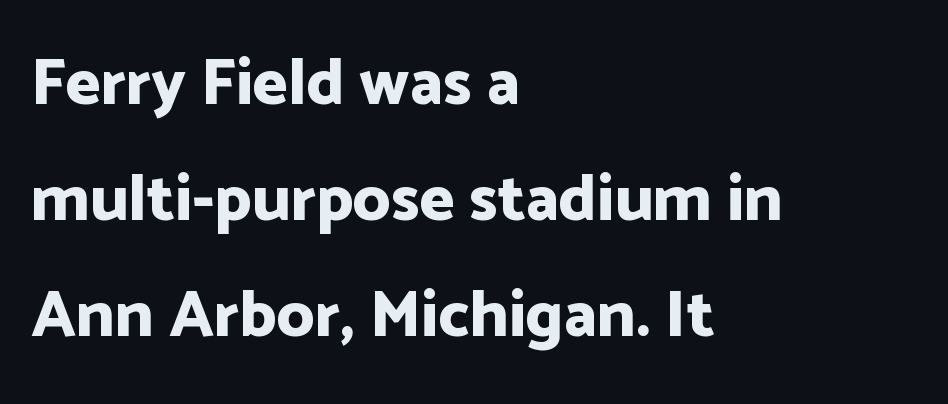
Q: Is the text bold? A: Yes.
Q: Is the text italic (slanted)? A: No, it is upright.
Q: Is the typeface a serif or a sans-serif typeface? A: Sans-serif.
Q: Is the text underlined? A: No.
Q: How is the paragraph aligned? A: Left-aligned.
Q: Is the spacing between letters normal or unusually wide? A: Normal.
Q: Width (condensed, normal, or wide)? A: Normal.
Q: Stroke contrast? A: Low.
Q: x-height? A: Medium.
Q: Monospaced? A: No.
